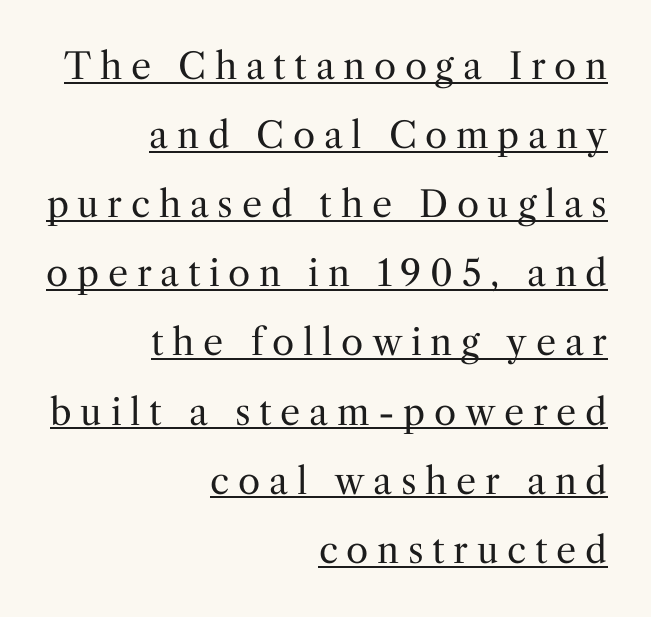
The image shows 36 px regular-weight serif type, upright; set right-aligned, loose line spacing (1.92x), unusually wide letter spacing (+0.24 em), underlined; medium stroke contrast and a medium x-height.
